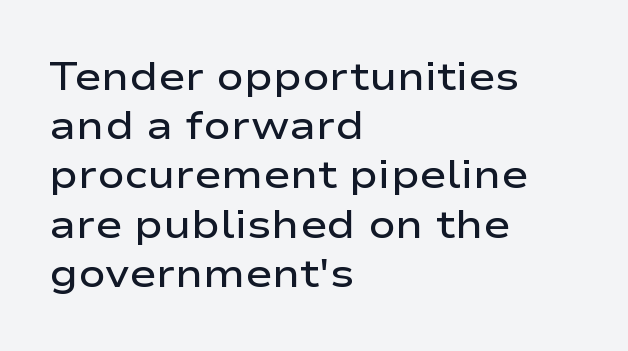
The image shows 40 px semibold, wide sans-serif type, upright; set left-aligned, line spacing 1.23x, normal letter spacing, not underlined; low stroke contrast and a medium x-height.
